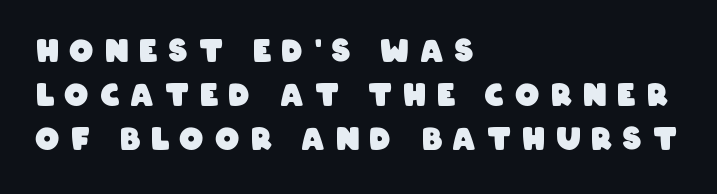
Do the characters align in a grid? No, the font is proportional. Type style note: lacks serifs. The space between consecutive lines is moderate. Someone cranked the tracking dial way up on this one.
